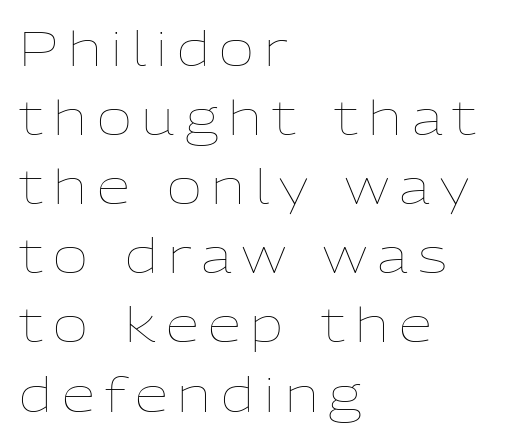
{"italic": "no", "bold": "no", "weight": "thin", "width": "normal", "stroke_contrast": "low", "x_height": "medium", "monospaced": "no", "underline": "no", "align": "left", "line_spacing": "normal", "line_spacing_ratio": 1.44, "letter_spacing": "wide", "letter_spacing_em": 0.21, "glyph_px": 48}
